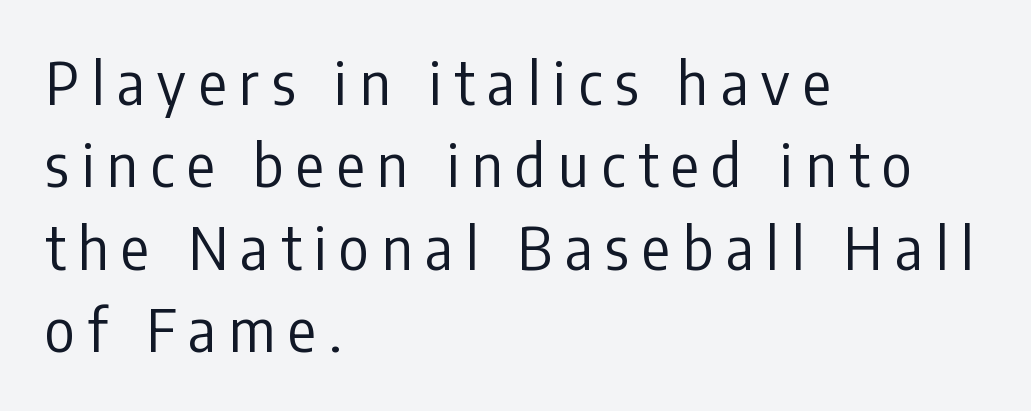
Q: Is the text bold? A: No.
Q: Is the text italic (slanted)? A: No, it is upright.
Q: Is the typeface a serif or a sans-serif typeface? A: Sans-serif.
Q: Is the text underlined? A: No.
Q: How is the paragraph aligned? A: Left-aligned.
Q: Is the spacing between letters normal or unusually wide? A: Unusually wide.
Q: Is the spacing between lines tight, normal or loose? A: Normal.
Q: Width (condensed, normal, or wide)? A: Condensed.
Q: Stroke contrast? A: Low.
Q: x-height? A: Medium.
Q: Monospaced? A: No.
